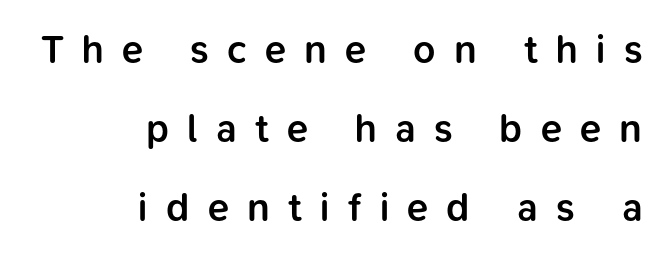
Q: Is the text bold? A: Semi-bold.
Q: Is the text italic (slanted)? A: No, it is upright.
Q: Is the typeface a serif or a sans-serif typeface? A: Sans-serif.
Q: Is the text underlined? A: No.
Q: How is the paragraph aligned? A: Right-aligned.
Q: Is the spacing between letters normal or unusually wide? A: Unusually wide.
Q: Is the spacing between lines tight, normal or loose? A: Loose.
Q: Width (condensed, normal, or wide)? A: Normal.
Q: Stroke contrast? A: Low.
Q: x-height? A: Medium.
Q: Monospaced? A: No.
